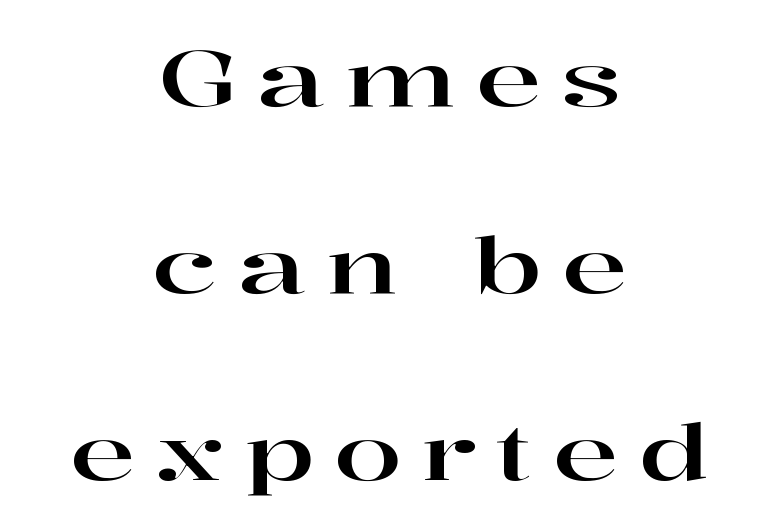
The image shows 78 px wide serif type, upright; set centered, loose line spacing (2.4x), unusually wide letter spacing (+0.26 em), not underlined; high stroke contrast and a medium x-height.
